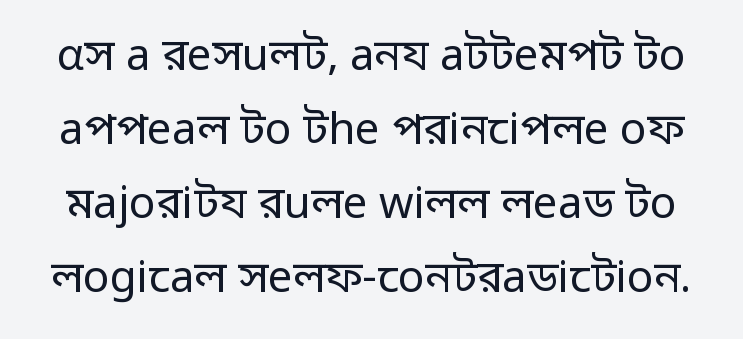
{"serif": "no", "italic": "no", "bold": "no", "weight": "regular", "width": "normal", "stroke_contrast": "low", "x_height": "medium", "monospaced": "no", "underline": "no", "line_spacing": "normal", "line_spacing_ratio": 1.68, "letter_spacing": "normal", "letter_spacing_em": 0.0, "glyph_px": 44}
